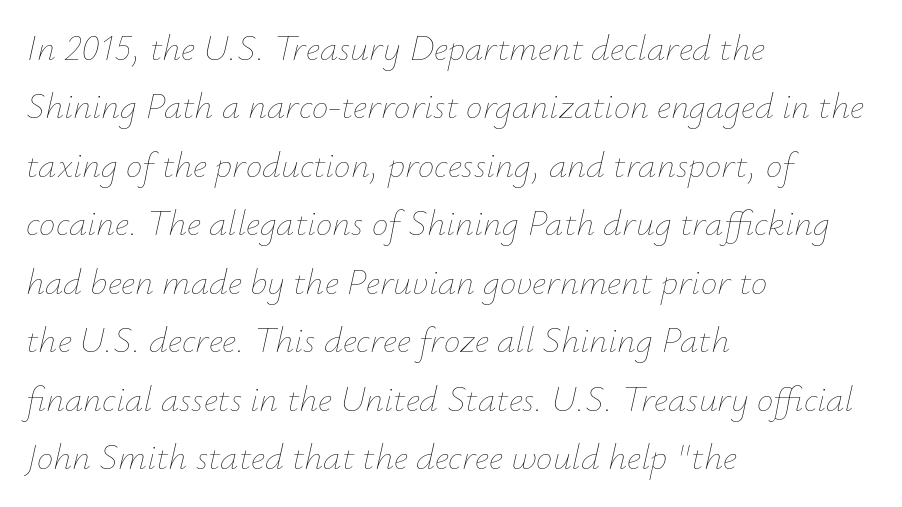
{"italic": "yes", "lean": "right", "slant_degrees": 12, "bold": "no", "weight": "thin", "width": "normal", "stroke_contrast": "low", "x_height": "small", "monospaced": "no", "underline": "no", "align": "left", "line_spacing": "normal", "line_spacing_ratio": 1.58, "letter_spacing": "normal", "letter_spacing_em": 0.0, "glyph_px": 37}
